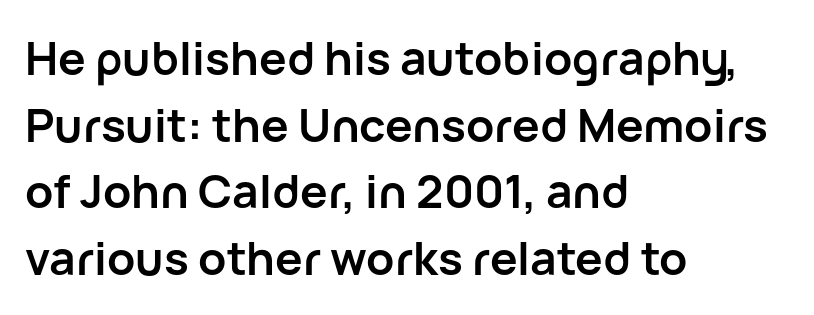
The image shows 46 px semibold sans-serif type, upright; set left-aligned, normal line spacing (1.45x), normal letter spacing, not underlined; low stroke contrast and a medium x-height.
